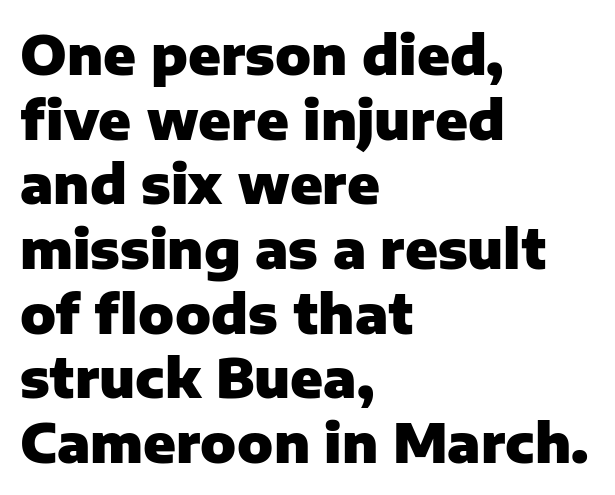
The area under the type is left untouched. The typesetting leans heavy: a genuine bold. Characters follow at the spacing the type designer built in. Is this a fixed-width face? No — the glyphs have proportional, varying widths.
